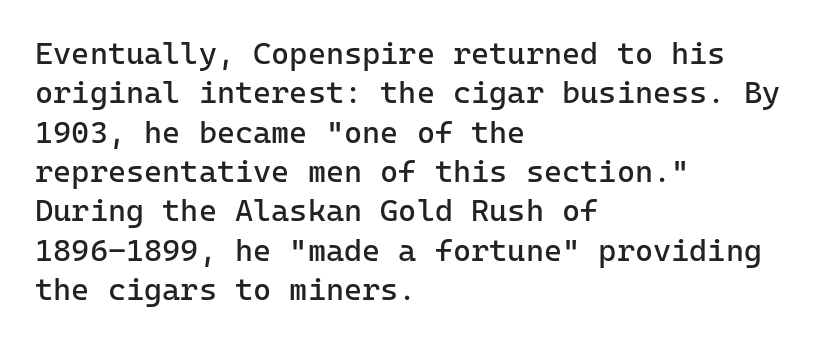
{"serif": "no", "italic": "no", "bold": "no", "weight": "regular", "width": "normal", "stroke_contrast": "low", "x_height": "medium", "monospaced": "yes", "underline": "no", "align": "left", "line_spacing": "normal", "line_spacing_ratio": 1.27, "letter_spacing": "normal", "letter_spacing_em": 0.0, "glyph_px": 31}
